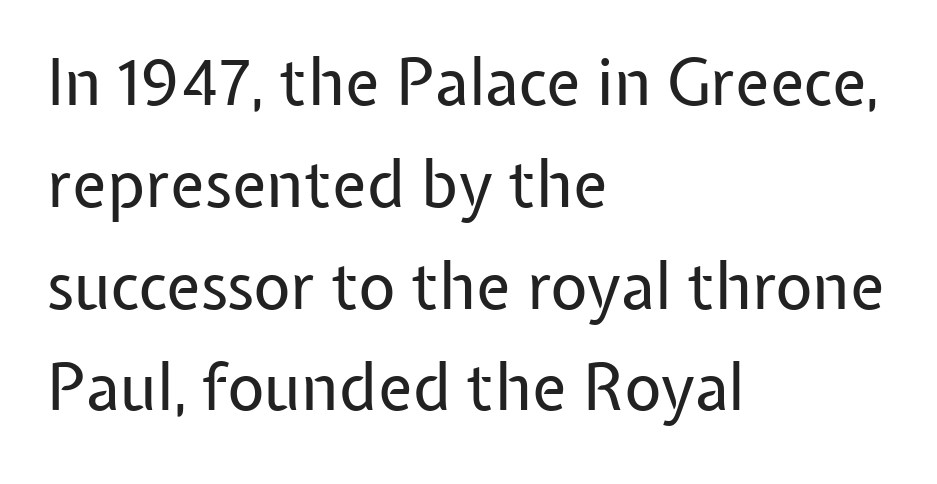
The image shows 64 px regular-weight sans-serif type, upright; set left-aligned, normal line spacing (1.59x), normal letter spacing, not underlined; low stroke contrast and a medium x-height.
